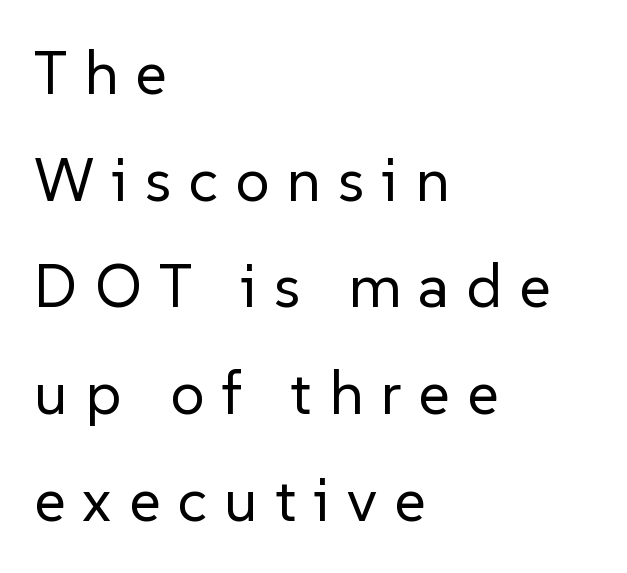
Q: Is the text bold? A: No.
Q: Is the text italic (slanted)? A: No, it is upright.
Q: Is the typeface a serif or a sans-serif typeface? A: Sans-serif.
Q: Is the text underlined? A: No.
Q: How is the paragraph aligned? A: Left-aligned.
Q: Is the spacing between letters normal or unusually wide? A: Unusually wide.
Q: Width (condensed, normal, or wide)? A: Normal.
Q: Stroke contrast? A: Low.
Q: x-height? A: Medium.
Q: Monospaced? A: No.
